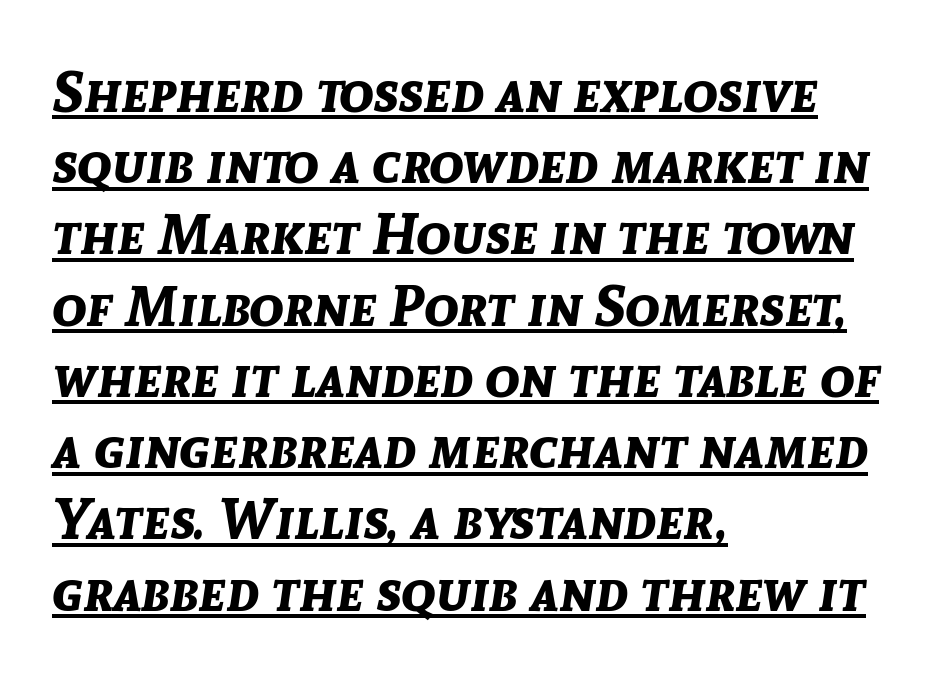
Q: Is the text bold? A: Yes.
Q: Is the text italic (slanted)? A: Yes, it leans right by about 8 degrees.
Q: Is the text underlined? A: Yes.
Q: How is the paragraph aligned? A: Left-aligned.
Q: Is the spacing between letters normal or unusually wide? A: Normal.
Q: Is the spacing between lines tight, normal or loose? A: Normal.
Q: Width (condensed, normal, or wide)? A: Normal.
Q: Stroke contrast? A: Low.
Q: x-height? A: Medium.
Q: Monospaced? A: No.
